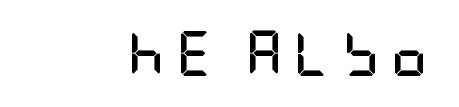
The image shows 45 px semibold, condensed sans-serif type, upright; set unusually wide letter spacing (+0.26 em), not underlined; low stroke contrast and a large x-height.
